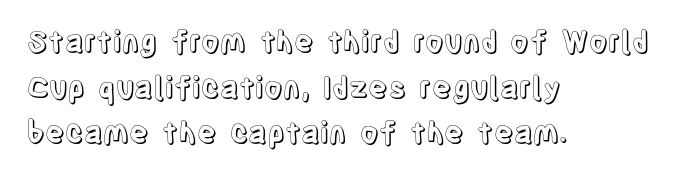
The image shows 29 px condensed type, upright; set left-aligned, normal line spacing (1.57x), normal letter spacing, not underlined; a large x-height.
